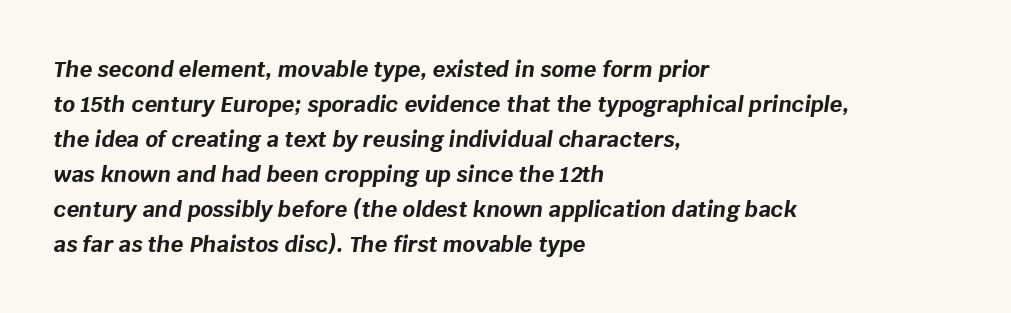
Q: Is the text bold? A: Yes.
Q: Is the text italic (slanted)? A: Yes, it leans right by about 8 degrees.
Q: Is the text underlined? A: No.
Q: How is the paragraph aligned? A: Left-aligned.
Q: Is the spacing between letters normal or unusually wide? A: Normal.
Q: Is the spacing between lines tight, normal or loose? A: Normal.
